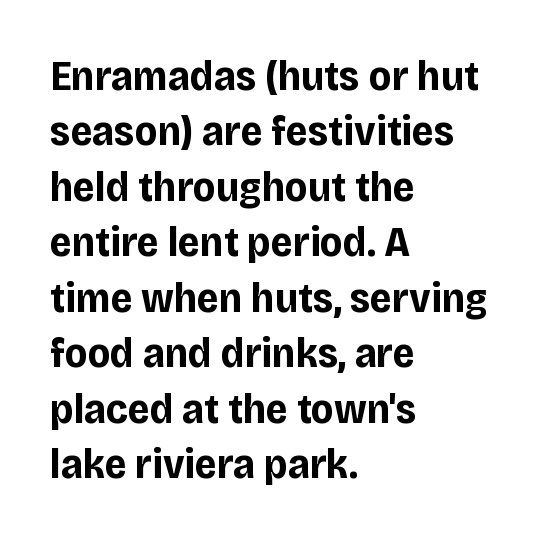
Q: Is the text bold? A: Yes.
Q: Is the text italic (slanted)? A: No, it is upright.
Q: Is the typeface a serif or a sans-serif typeface? A: Sans-serif.
Q: Is the text underlined? A: No.
Q: How is the paragraph aligned? A: Left-aligned.
Q: Is the spacing between letters normal or unusually wide? A: Normal.
Q: Is the spacing between lines tight, normal or loose? A: Normal.
Q: Width (condensed, normal, or wide)? A: Normal.
Q: Stroke contrast? A: Low.
Q: x-height? A: Large.
Q: Monospaced? A: No.
